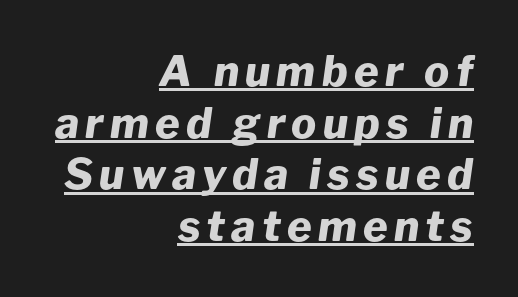
The image shows 42 px heavy type, italic (leaning right); set right-aligned, line spacing 1.23x, underlined; low stroke contrast and a medium x-height.
